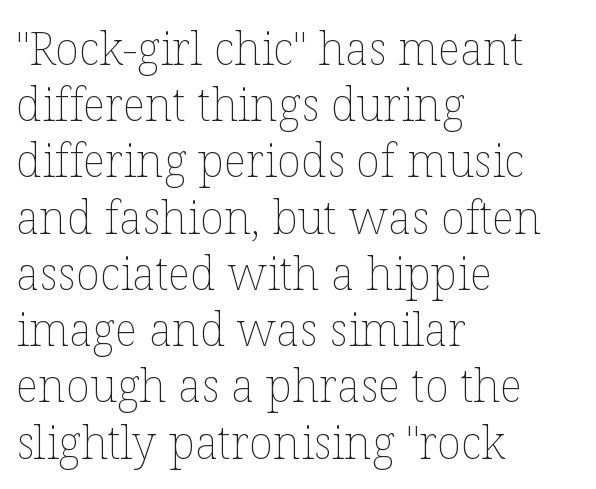
Alignment: flush left. Is this a fixed-width face? No — the glyphs have proportional, varying widths. Does the leading feel generous? No, just average. These lines keep a tight, regular rhythm from letter to letter. Posture: upright roman.
